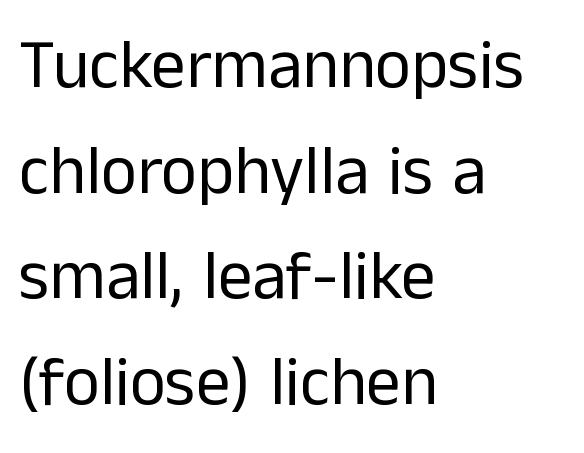
{"serif": "no", "italic": "no", "bold": "no", "weight": "regular", "width": "normal", "stroke_contrast": "low", "x_height": "medium", "monospaced": "no", "underline": "no", "align": "left", "line_spacing": "normal", "line_spacing_ratio": 1.53, "letter_spacing": "normal", "letter_spacing_em": 0.0, "glyph_px": 69}
